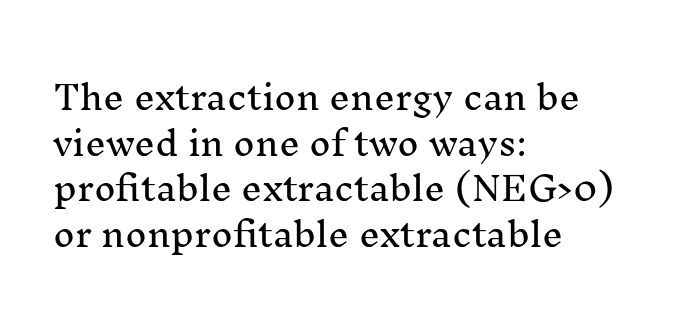
Is the block centered? No — it sits flush against the left margin. Rows of type keep a routine distance in the vertical direction. The type is set solid horizontally, with unmodified tracking. Quick note: underline off. The rendering uses natural spacing where letterforms have individual widths. To sum up the face: it has serifs.
